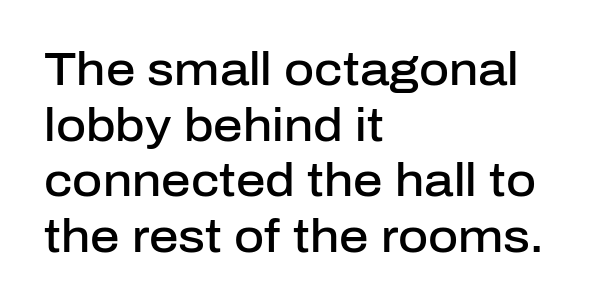
{"serif": "no", "italic": "no", "bold": "semi", "weight": "semibold", "width": "normal", "stroke_contrast": "low", "x_height": "medium", "monospaced": "no", "underline": "no", "align": "left", "line_spacing_ratio": 1.21, "letter_spacing": "normal", "letter_spacing_em": 0.0, "glyph_px": 46}
